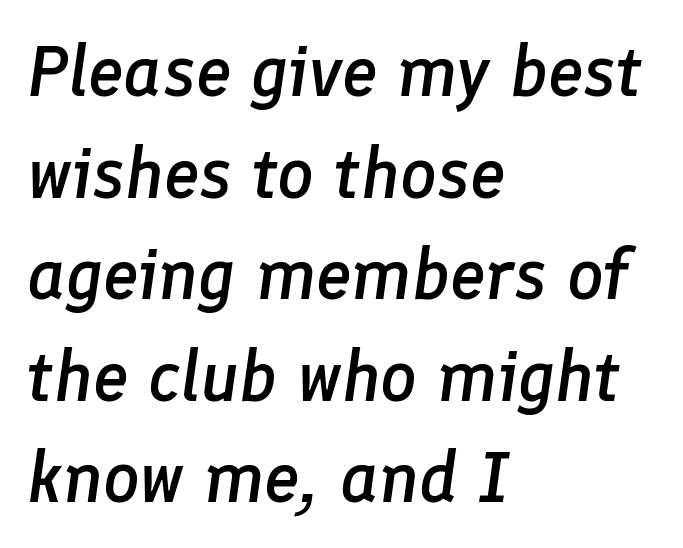
Q: Is the text bold? A: Semi-bold.
Q: Is the text italic (slanted)? A: Yes, it leans right by about 8 degrees.
Q: Is the text underlined? A: No.
Q: How is the paragraph aligned? A: Left-aligned.
Q: Is the spacing between letters normal or unusually wide? A: Normal.
Q: Is the spacing between lines tight, normal or loose? A: Normal.
Q: Width (condensed, normal, or wide)? A: Normal.
Q: Stroke contrast? A: Low.
Q: x-height? A: Medium.
Q: Monospaced? A: No.
